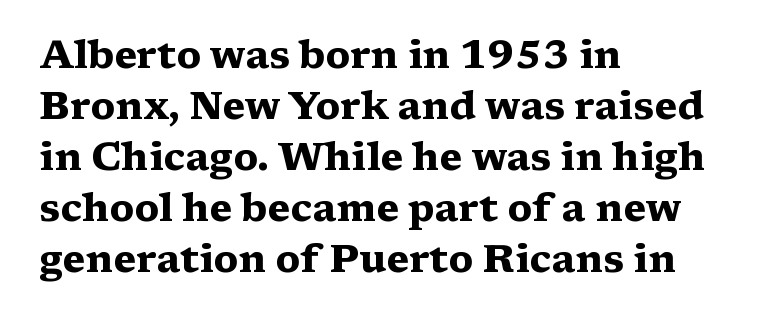
Q: Is the text bold? A: Yes.
Q: Is the text italic (slanted)? A: No, it is upright.
Q: Is the typeface a serif or a sans-serif typeface? A: Serif.
Q: Is the text underlined? A: No.
Q: How is the paragraph aligned? A: Left-aligned.
Q: Is the spacing between letters normal or unusually wide? A: Normal.
Q: Is the spacing between lines tight, normal or loose? A: Normal.
Q: Width (condensed, normal, or wide)? A: Wide.
Q: Stroke contrast? A: Medium.
Q: x-height? A: Medium.
Q: Monospaced? A: No.
